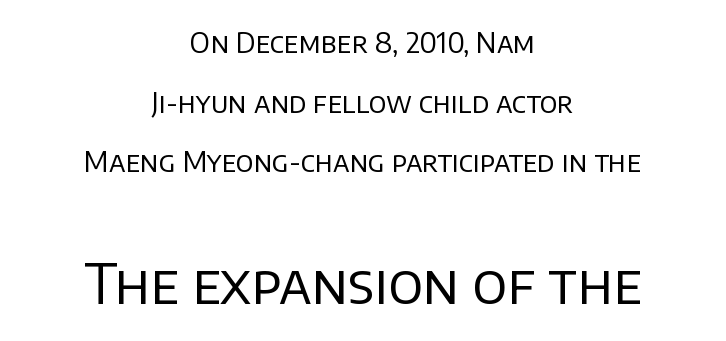
Q: Is the text bold? A: No.
Q: Is the text italic (slanted)? A: No, it is upright.
Q: Is the typeface a serif or a sans-serif typeface? A: Sans-serif.
Q: Is the text underlined? A: No.
Q: How is the paragraph aligned? A: Centered.
Q: Is the spacing between letters normal or unusually wide? A: Normal.
Q: Is the spacing between lines tight, normal or loose? A: Loose.
Q: Which block of text is set in a larger size, the first (top) or the second (bottom)? A: The second (bottom) one.
Q: Width (condensed, normal, or wide)? A: Normal.
Q: Stroke contrast? A: Low.
Q: x-height? A: Large.
Q: Monospaced? A: No.
